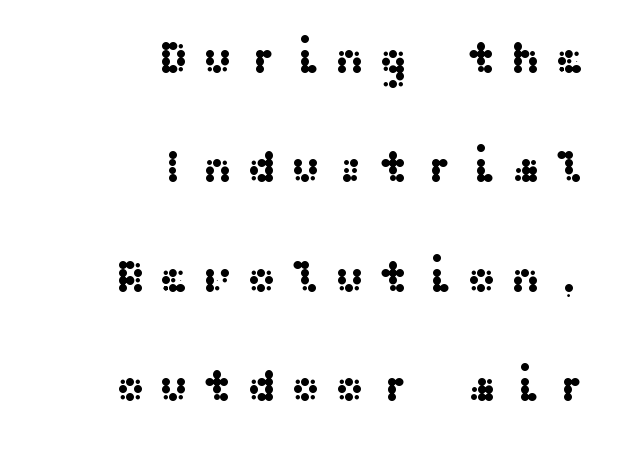
Q: Is the text italic (slanted)? A: No, it is upright.
Q: Is the typeface a serif or a sans-serif typeface? A: Sans-serif.
Q: Is the text underlined? A: No.
Q: How is the paragraph aligned? A: Right-aligned.
Q: Is the spacing between letters normal or unusually wide? A: Unusually wide.
Q: Is the spacing between lines tight, normal or loose? A: Loose.
Q: Width (condensed, normal, or wide)? A: Wide.
Q: Stroke contrast? A: Medium.
Q: x-height? A: Medium.
